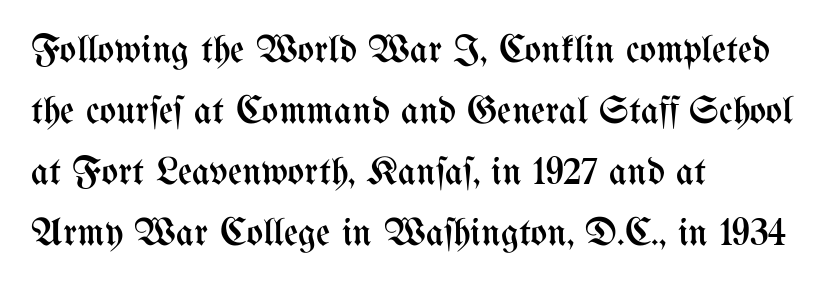
The image shows 39 px regular-weight, condensed type, upright; set left-aligned, normal line spacing (1.56x), normal letter spacing, not underlined; medium stroke contrast and a medium x-height.
